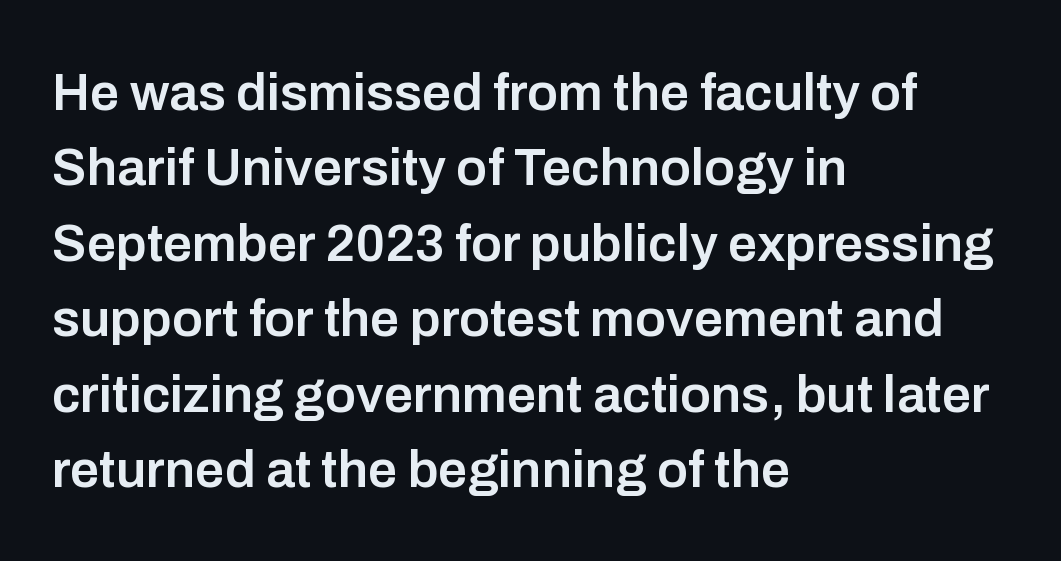
Q: Is the text bold? A: Semi-bold.
Q: Is the text italic (slanted)? A: No, it is upright.
Q: Is the typeface a serif or a sans-serif typeface? A: Sans-serif.
Q: Is the text underlined? A: No.
Q: How is the paragraph aligned? A: Left-aligned.
Q: Is the spacing between letters normal or unusually wide? A: Normal.
Q: Is the spacing between lines tight, normal or loose? A: Normal.
Q: Width (condensed, normal, or wide)? A: Normal.
Q: Stroke contrast? A: Low.
Q: x-height? A: Medium.
Q: Monospaced? A: No.
